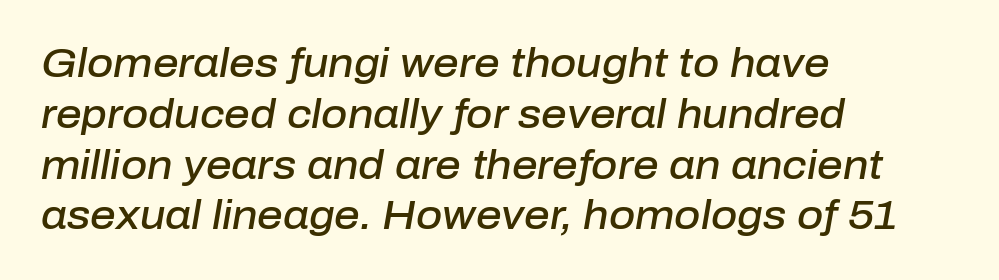
Notice how the passage keeps a crisp vertical edge on the left only. The lines sit at an ordinary, default distance from one another. Slanted lettering throughout. Check under the words: just untouched page.
